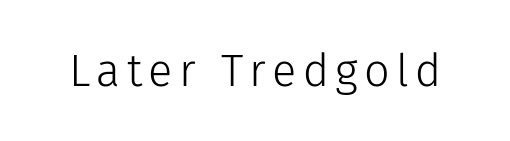
The image shows 45 px light sans-serif type, upright; set not underlined; low stroke contrast and a medium x-height.
